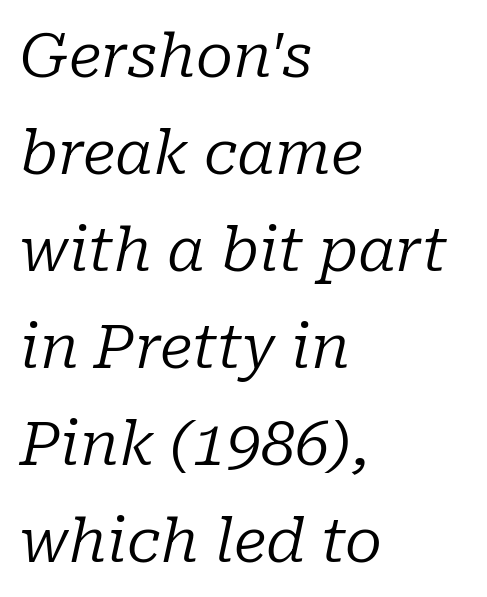
Q: Is the text bold? A: No.
Q: Is the text italic (slanted)? A: Yes, it leans right by about 10 degrees.
Q: Is the typeface a serif or a sans-serif typeface? A: Serif.
Q: Is the text underlined? A: No.
Q: How is the paragraph aligned? A: Left-aligned.
Q: Is the spacing between letters normal or unusually wide? A: Normal.
Q: Is the spacing between lines tight, normal or loose? A: Normal.
Q: Width (condensed, normal, or wide)? A: Normal.
Q: Stroke contrast? A: Low.
Q: x-height? A: Medium.
Q: Monospaced? A: No.
